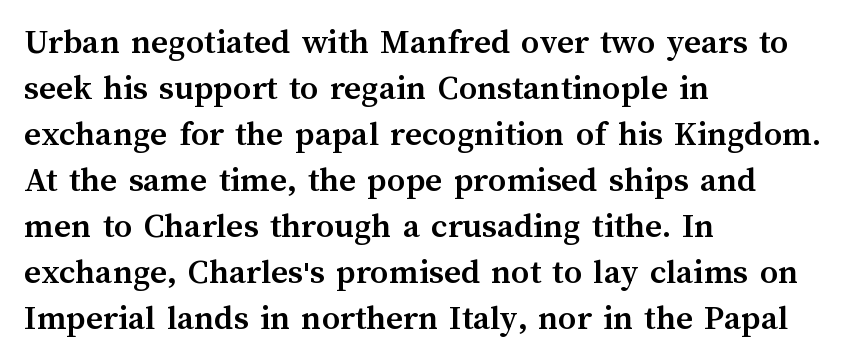
The image shows 36 px semibold type, upright; set left-aligned, normal line spacing (1.28x), normal letter spacing, not underlined; medium stroke contrast and a medium x-height.
